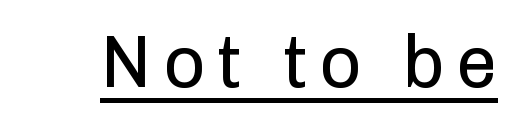
{"serif": "no", "italic": "no", "bold": "no", "weight": "regular", "width": "normal", "stroke_contrast": "low", "x_height": "medium", "monospaced": "no", "underline": "yes", "glyph_px": 74}
